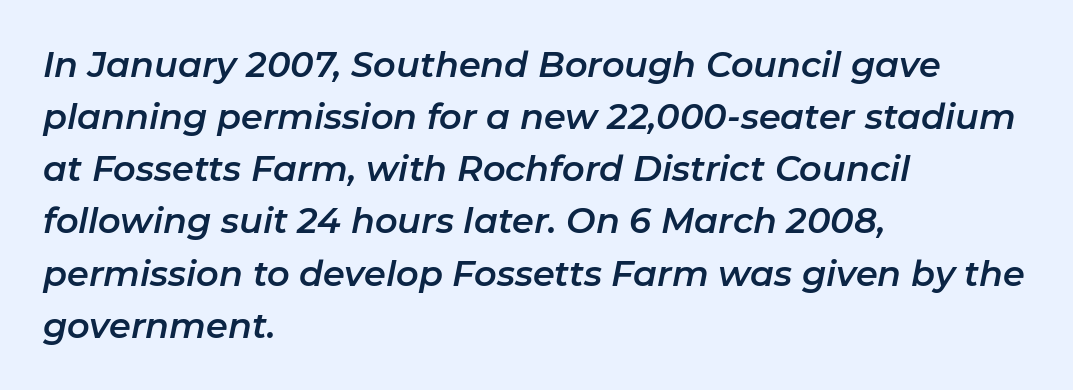
The face used here has a pronounced slope to its letters. Do the characters align in a grid? No, the font is proportional. There is no visible air inserted between adjacent glyphs. These lines are set flush left with a ragged right edge.
